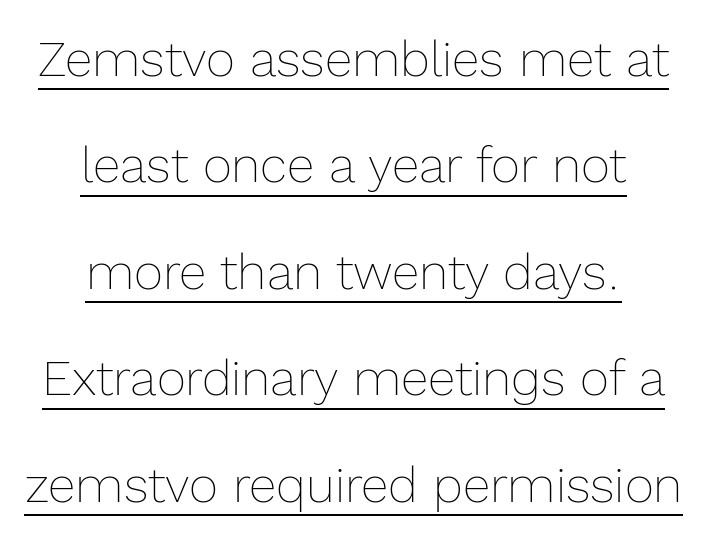
The image shows 50 px thin type, upright; set centered, loose line spacing (2.13x), normal letter spacing, underlined; a medium x-height.
